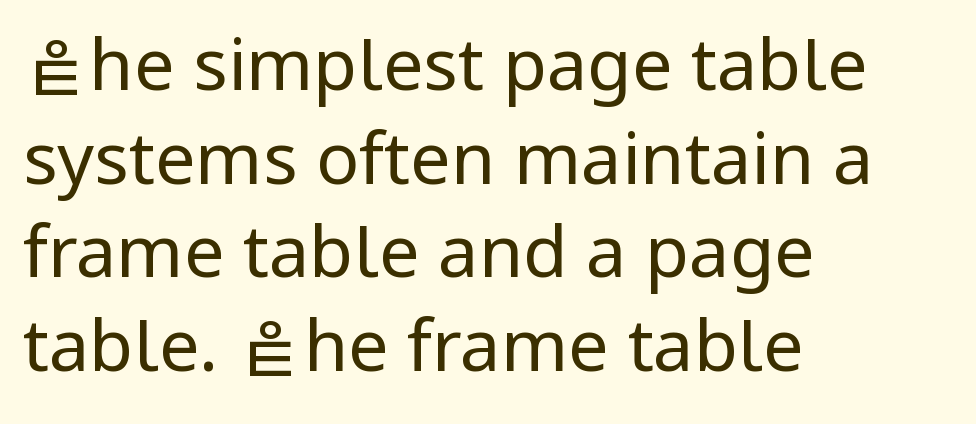
The image shows 72 px regular-weight sans-serif type, upright; set left-aligned, normal line spacing (1.3x), normal letter spacing, not underlined; low stroke contrast and a medium x-height.
